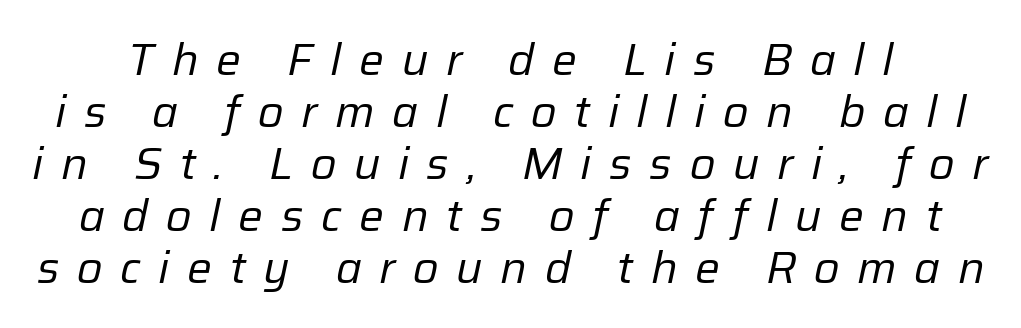
{"italic": "yes", "lean": "right", "slant_degrees": 12, "bold": "no", "weight": "regular", "width": "normal", "stroke_contrast": "low", "x_height": "medium", "monospaced": "no", "underline": "no", "line_spacing_ratio": 1.18, "letter_spacing": "wide", "letter_spacing_em": 0.4, "glyph_px": 44}
